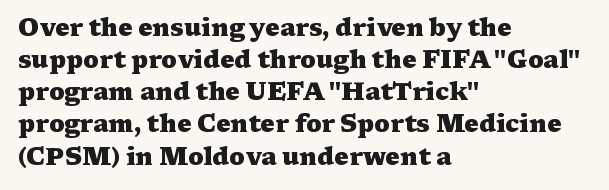
Heavy-handed strokes throughout: this text is bold. Ordinary non-slanted type is in use. The text block is weighted toward the left margin, trailing off unevenly rightward. Students, observe: this is what conventionally led text looks like. Students, note that the glyphs here touch the page at normal intervals. The words here are not underlined.
